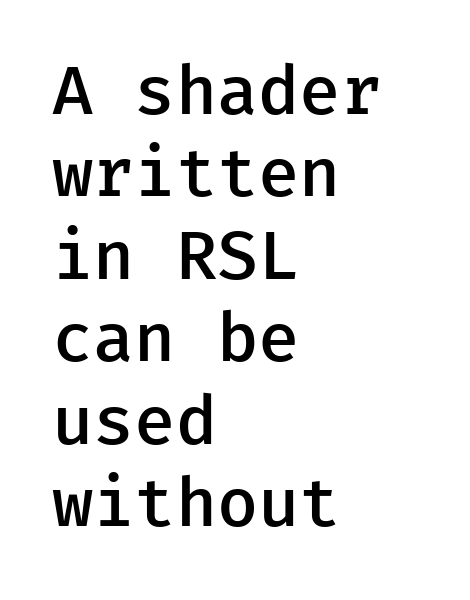
Honestly, there is no underline to notice here at all. The rendering shows plain stroke endings on the letterforms — a sans-serif design. Semibold letterforms, between regular and bold. Italic? Not at all — the glyphs are vertical.
